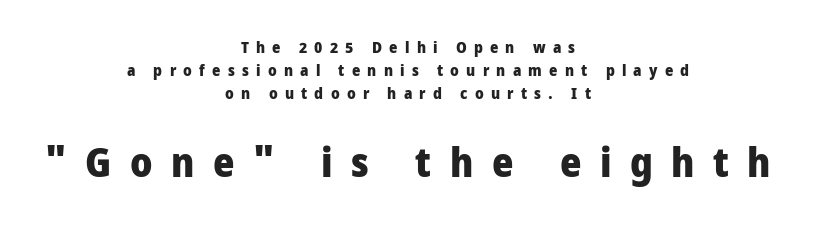
{"serif": "no", "italic": "no", "bold": "yes", "weight": "heavy", "width": "normal", "stroke_contrast": "low", "x_height": "medium", "monospaced": "no", "underline": "no", "align": "center", "line_spacing": "normal", "line_spacing_ratio": 1.44, "letter_spacing": "wide", "letter_spacing_em": 0.45, "larger_block": "second", "size_ratio": 2.56, "glyph_px": 41}
